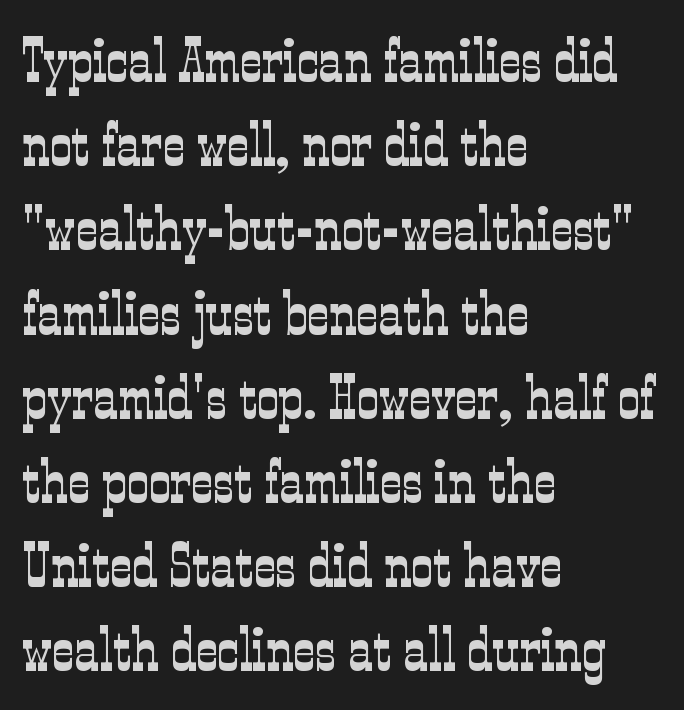
Words float on clear page, feet unadorned. Vertically, the passage feels balanced, rows spaced as you'd expect. Think of a printed novel: that variable character pitch is what you see here. A light-to-regular cut is what we see here. This rendering employs a face with finishing strokes, i.e., a serif. Style check: upright.
